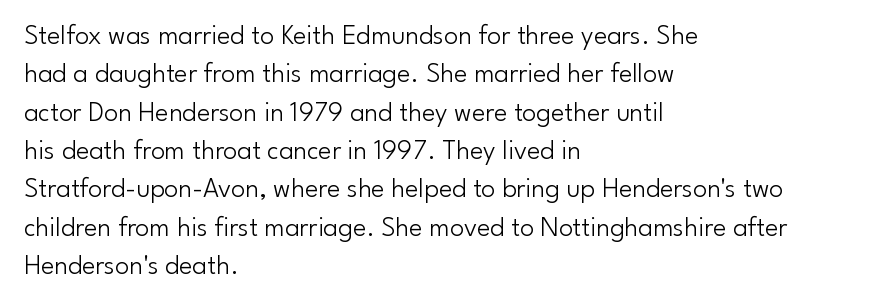
{"serif": "no", "italic": "no", "bold": "no", "weight": "light", "width": "normal", "stroke_contrast": "low", "x_height": "small", "monospaced": "no", "underline": "no", "align": "left", "line_spacing": "normal", "line_spacing_ratio": 1.37, "letter_spacing": "normal", "letter_spacing_em": 0.0, "glyph_px": 28}
